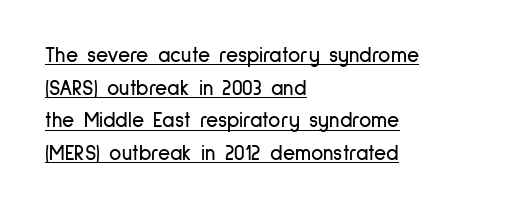
{"italic": "no", "underline": "yes", "align": "left", "line_spacing": "normal", "line_spacing_ratio": 1.55, "letter_spacing": "normal", "letter_spacing_em": 0.0, "glyph_px": 21}
